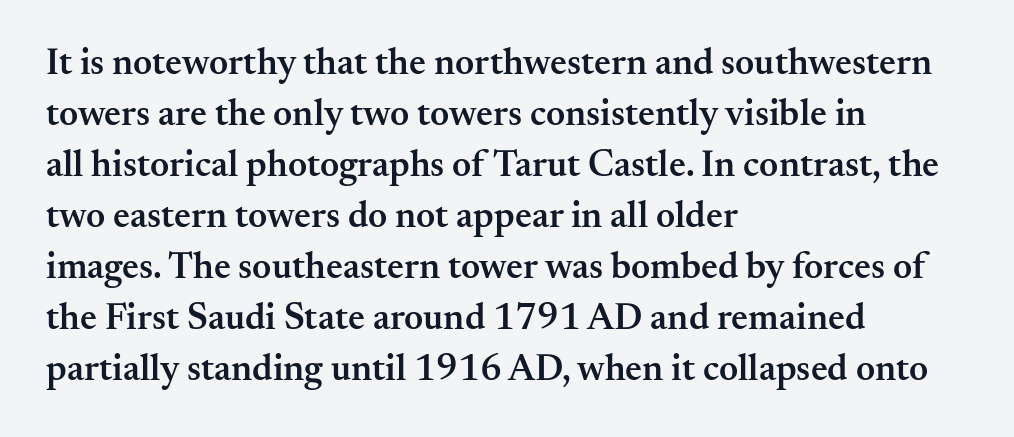
{"serif": "yes", "italic": "no", "bold": "semi", "weight": "semibold", "width": "normal", "stroke_contrast": "medium", "x_height": "small", "monospaced": "no", "underline": "no", "align": "left", "line_spacing": "normal", "line_spacing_ratio": 1.38, "letter_spacing": "normal", "letter_spacing_em": 0.0, "glyph_px": 37}
